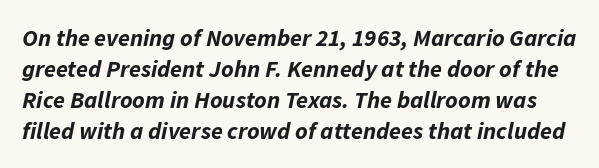
The image shows 24 px bold type, italic (leaning right); set normal line spacing (1.29x), normal letter spacing, not underlined.
